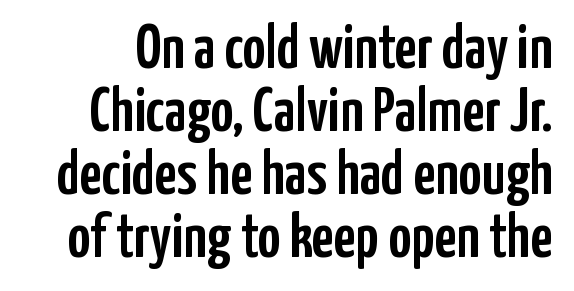
The image shows 63 px condensed sans-serif type, upright; set tight line spacing (1.0x), normal letter spacing, not underlined; low stroke contrast and a medium x-height.
